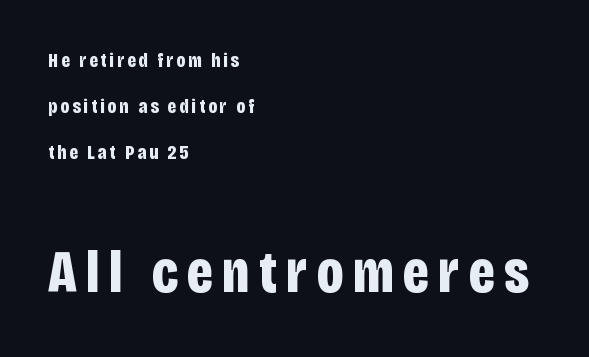
Descender tails drop into unmarked territory. Posture: straight, roman, zero tilt. Each new line begins a long way beneath the previous one. The later block is typeset at a bigger size than the earlier block.
